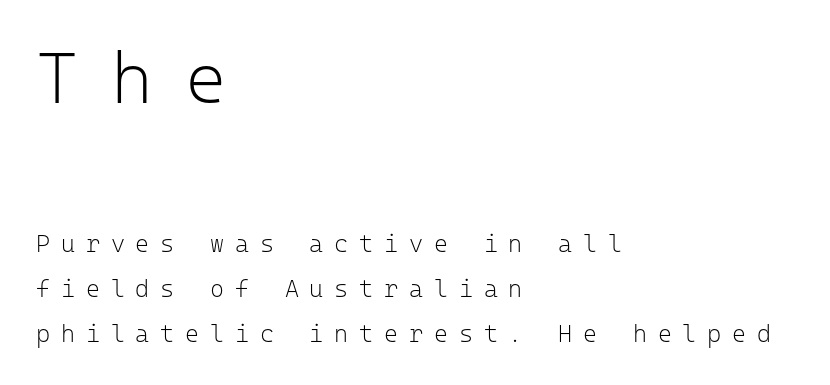
The image shows 72 px light sans-serif type, upright, monospaced; set left-aligned, line spacing 1.88x, unusually wide letter spacing (+0.45 em), not underlined; the first (top) block is 3.0x larger; low stroke contrast and a medium x-height.
